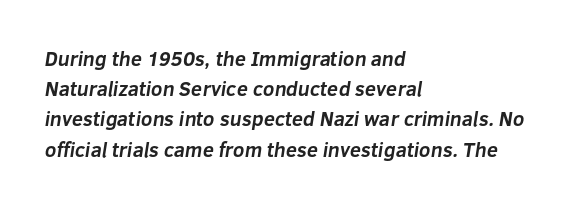
{"bold": "yes", "underline": "no", "align": "left", "line_spacing": "normal", "line_spacing_ratio": 1.51, "letter_spacing": "normal", "letter_spacing_em": 0.0, "glyph_px": 20}
